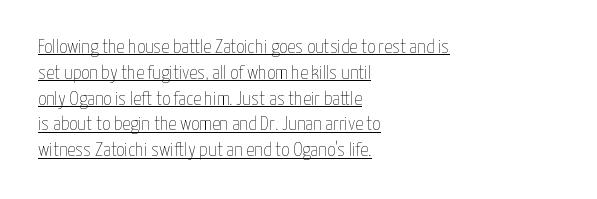
{"italic": "no", "bold": "no", "underline": "yes", "align": "left", "line_spacing": "normal", "line_spacing_ratio": 1.29, "letter_spacing": "normal", "letter_spacing_em": 0.0, "glyph_px": 20}
